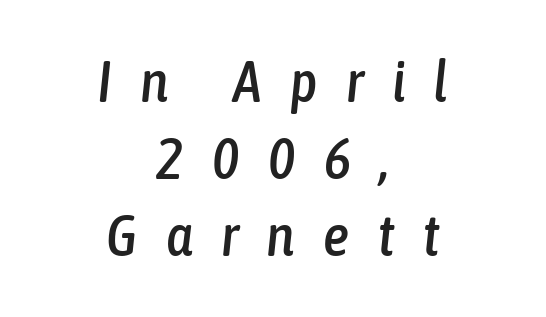
{"italic": "yes", "lean": "right", "slant_degrees": 6, "width": "condensed", "stroke_contrast": "low", "x_height": "medium", "monospaced": "no", "underline": "no", "align": "center", "line_spacing": "normal", "line_spacing_ratio": 1.33, "letter_spacing": "wide", "letter_spacing_em": 0.49, "glyph_px": 58}
